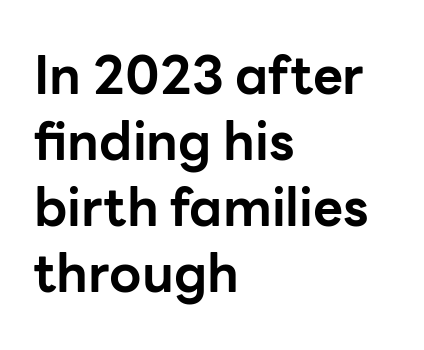
These words are printed bold, with thick strokes throughout. Underline: absent. This rendering leaves character spacing at its baseline value. Students, observe: this is what conventionally led text looks like. Vertical strokes here are truly vertical. The letters carry no serifs — their stems end cleanly without finishing strokes.
